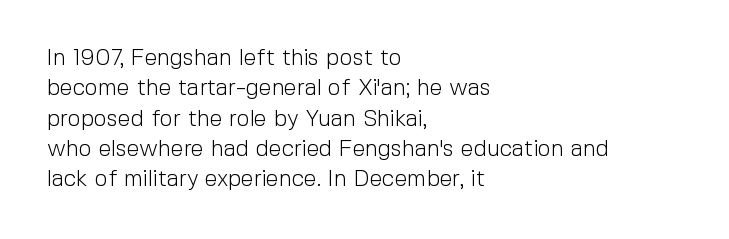
{"italic": "no", "bold": "no", "underline": "no", "align": "left", "line_spacing": "normal", "line_spacing_ratio": 1.32, "letter_spacing": "normal", "letter_spacing_em": 0.0, "glyph_px": 23}
